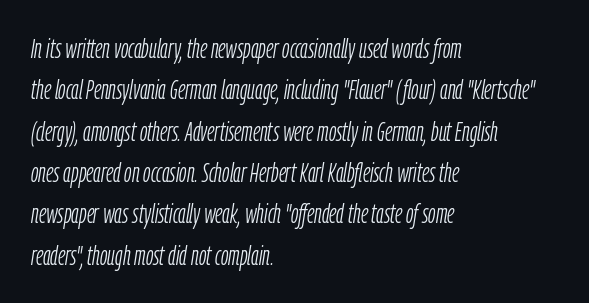
The image shows 27 px text type, italic (leaning right); set left-aligned, normal line spacing (1.53x), normal letter spacing, not underlined.
